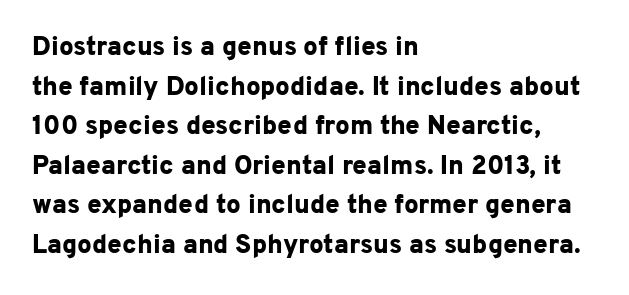
Q: Is the text bold? A: Yes.
Q: Is the text italic (slanted)? A: No, it is upright.
Q: Is the text underlined? A: No.
Q: How is the paragraph aligned? A: Left-aligned.
Q: Is the spacing between letters normal or unusually wide? A: Normal.
Q: Is the spacing between lines tight, normal or loose? A: Normal.
